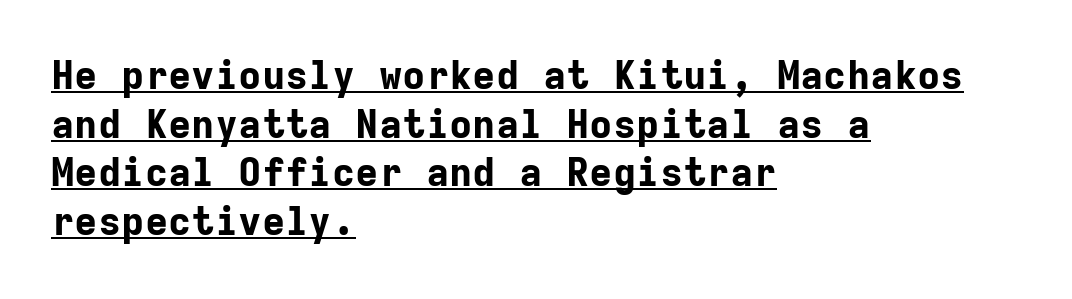
Q: Is the text bold? A: Yes.
Q: Is the text italic (slanted)? A: No, it is upright.
Q: Is the typeface a serif or a sans-serif typeface? A: Sans-serif.
Q: Is the text underlined? A: Yes.
Q: How is the paragraph aligned? A: Left-aligned.
Q: Is the spacing between letters normal or unusually wide? A: Normal.
Q: Is the spacing between lines tight, normal or loose? A: Normal.
Q: Width (condensed, normal, or wide)? A: Normal.
Q: Stroke contrast? A: Low.
Q: x-height? A: Medium.
Q: Monospaced? A: Yes.
